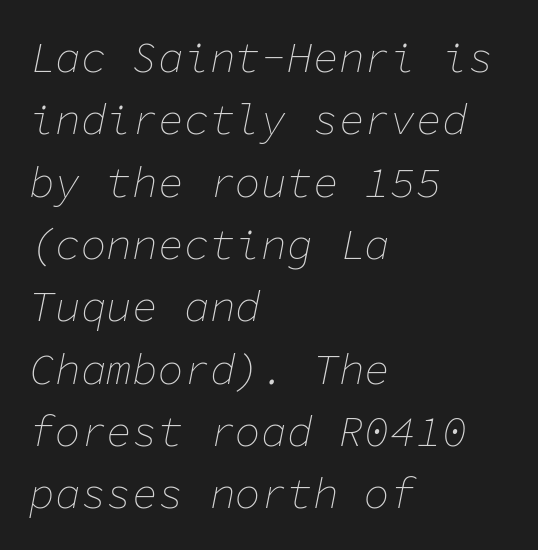
Line starts are locked; line ends wander. No letter is thick-stroked: the sample isn't bold. A bare baseline throughout the passage. Here the designer chose a console-style face with uniform glyph widths. The letters are slanted; this is an italic face. Line spacing here is normal.
